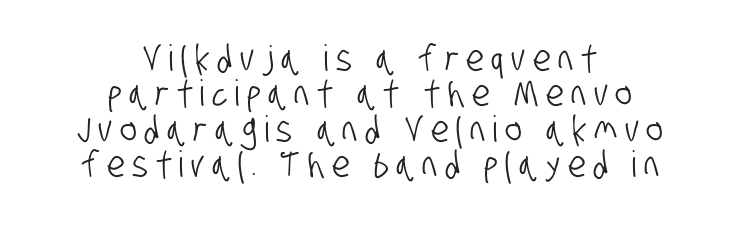
{"serif": "no", "width": "condensed", "stroke_contrast": "low", "x_height": "large", "monospaced": "no", "underline": "no", "align": "center", "line_spacing": "tight", "line_spacing_ratio": 0.98, "letter_spacing": "wide", "letter_spacing_em": 0.21, "glyph_px": 36}
